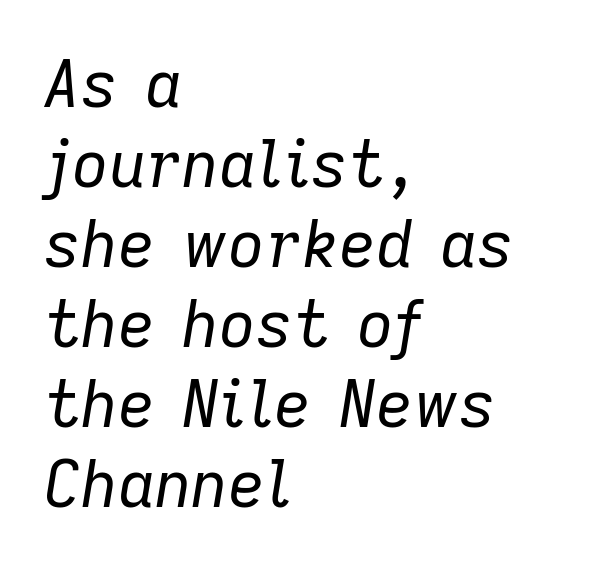
Q: Is the text bold? A: No.
Q: Is the text italic (slanted)? A: Yes, it leans right by about 9 degrees.
Q: Is the text underlined? A: No.
Q: How is the paragraph aligned? A: Left-aligned.
Q: Is the spacing between letters normal or unusually wide? A: Normal.
Q: Is the spacing between lines tight, normal or loose? A: Normal.
Q: Width (condensed, normal, or wide)? A: Normal.
Q: Stroke contrast? A: Low.
Q: x-height? A: Medium.
Q: Monospaced? A: No.
